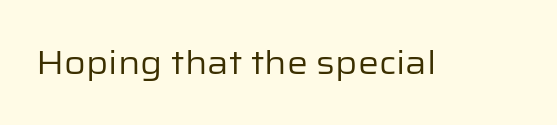
{"serif": "no", "italic": "no", "bold": "no", "weight": "regular", "width": "normal", "stroke_contrast": "low", "x_height": "medium", "monospaced": "no", "underline": "no", "letter_spacing": "normal", "letter_spacing_em": 0.0, "glyph_px": 33}
